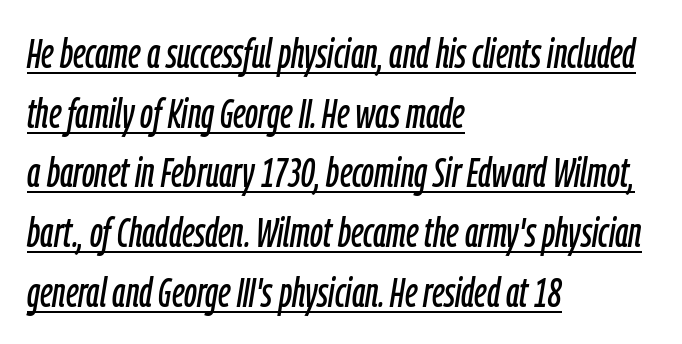
The leading is moderate, giving the passage an even texture. Here the designer chose a conventional face with non-uniform glyph widths. Inter-character spacing is left at the font's built-in metrics. The typesetter has applied underlining to the passage shown. Tall strokes in this sample are angled rather than plumb.
